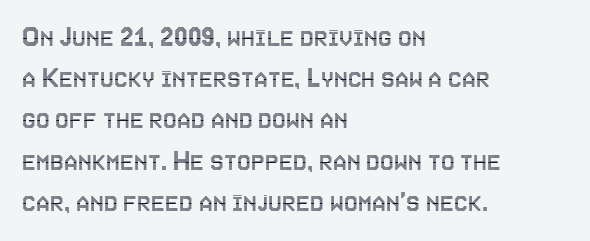
Q: Is the text italic (slanted)? A: No, it is upright.
Q: Is the text underlined? A: No.
Q: How is the paragraph aligned? A: Left-aligned.
Q: Is the spacing between letters normal or unusually wide? A: Normal.
Q: Is the spacing between lines tight, normal or loose? A: Normal.
Q: Width (condensed, normal, or wide)? A: Condensed.
Q: x-height? A: Large.
Q: Monospaced? A: No.
